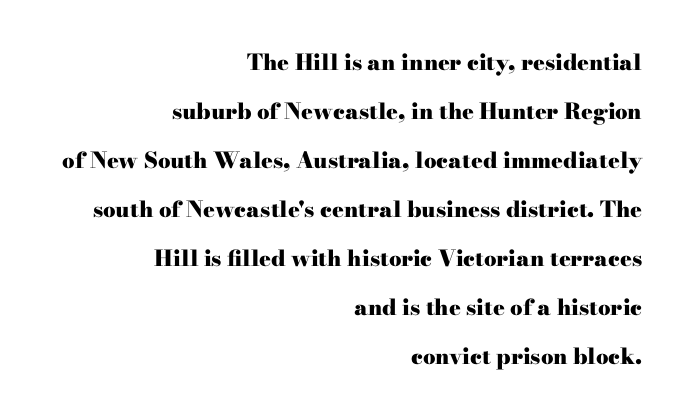
{"italic": "no", "bold": "yes", "underline": "no", "align": "right", "line_spacing": "loose", "line_spacing_ratio": 2.23, "letter_spacing": "normal", "letter_spacing_em": 0.0, "glyph_px": 22}
